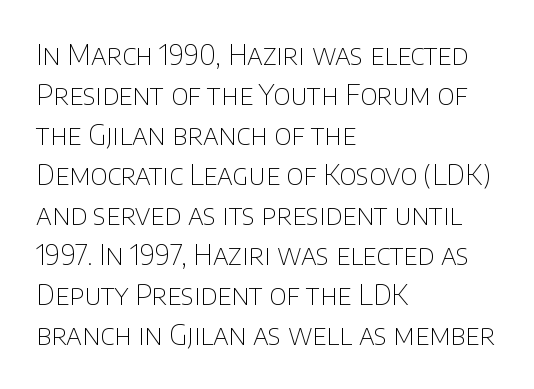
{"serif": "no", "italic": "no", "bold": "no", "weight": "thin", "width": "normal", "stroke_contrast": "low", "x_height": "large", "monospaced": "no", "underline": "no", "align": "left", "line_spacing": "normal", "line_spacing_ratio": 1.43, "letter_spacing": "normal", "letter_spacing_em": 0.0, "glyph_px": 28}
